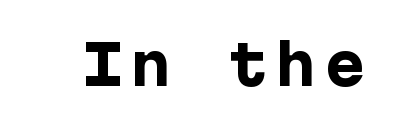
Q: Is the text bold? A: Yes.
Q: Is the text italic (slanted)? A: No, it is upright.
Q: Is the typeface a serif or a sans-serif typeface? A: Sans-serif.
Q: Is the text underlined? A: No.
Q: Width (condensed, normal, or wide)? A: Normal.
Q: Stroke contrast? A: Low.
Q: x-height? A: Medium.
